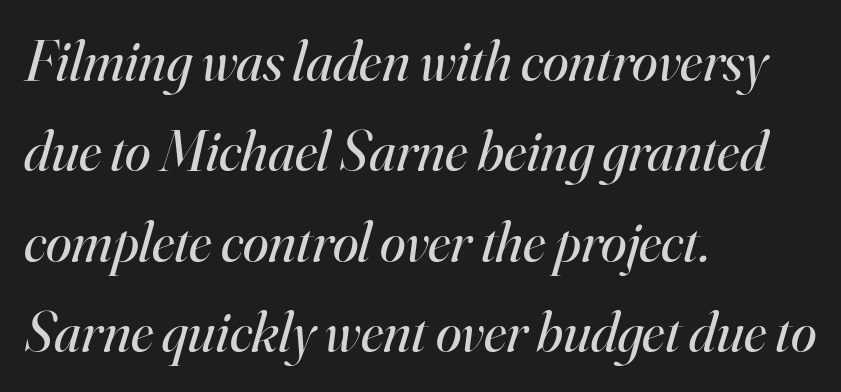
{"serif": "yes", "italic": "yes", "lean": "right", "slant_degrees": 16, "bold": "no", "weight": "regular", "width": "normal", "stroke_contrast": "high", "x_height": "small", "monospaced": "no", "underline": "no", "align": "left", "line_spacing": "normal", "line_spacing_ratio": 1.56, "letter_spacing": "normal", "letter_spacing_em": 0.0, "glyph_px": 58}
